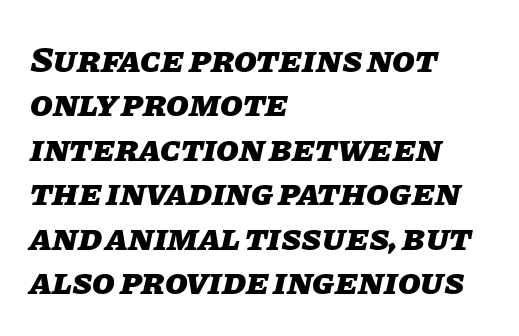
The image shows 37 px heavy type, italic (leaning right); set left-aligned, line spacing 1.2x, normal letter spacing, not underlined; low stroke contrast and a large x-height.
